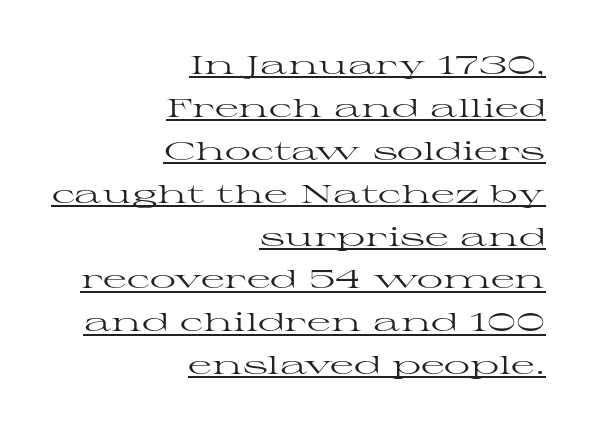
The type is set solid horizontally, with unmodified tracking. Honestly, the row spacing looks completely unremarkable. The font's upright variant was chosen for this text. Ink coverage per letter is moderate at most. Reading down the block, your eye finds every line finishing at a fixed right position. In designer terms, the underline attribute is active on this setting.
